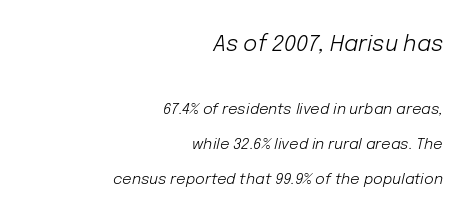
Q: Is the text bold? A: No.
Q: Is the text italic (slanted)? A: Yes, it leans right by about 12 degrees.
Q: Is the text underlined? A: No.
Q: How is the paragraph aligned? A: Right-aligned.
Q: Is the spacing between letters normal or unusually wide? A: Normal.
Q: Is the spacing between lines tight, normal or loose? A: Loose.
Q: Which block of text is set in a larger size, the first (top) or the second (bottom)? A: The first (top) one.
